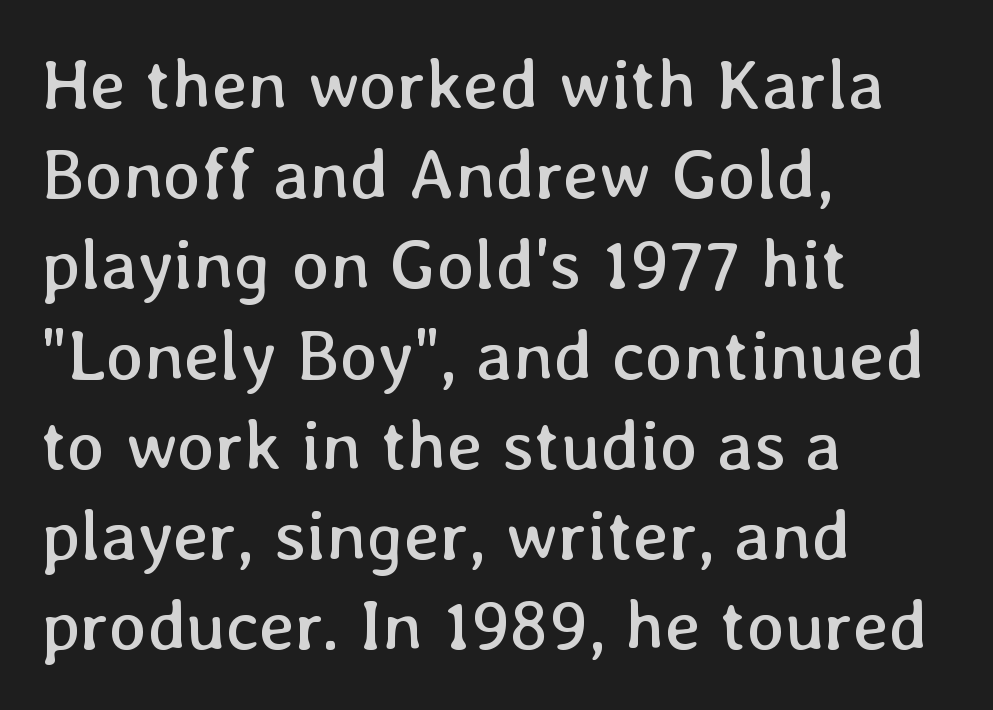
The image shows 71 px regular-weight type, upright; set left-aligned, normal line spacing (1.27x), normal letter spacing, not underlined; low stroke contrast and a medium x-height.
